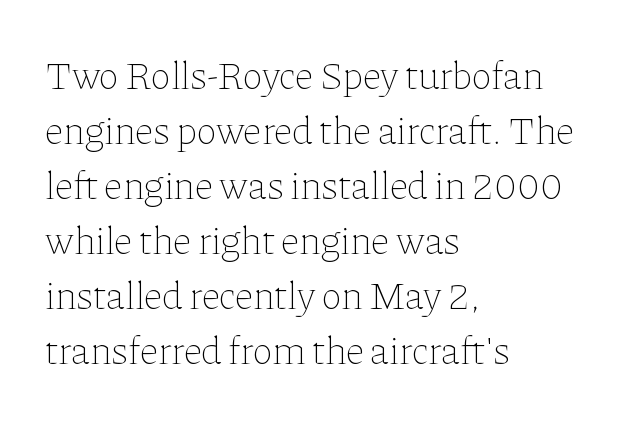
The image shows 39 px thin type, upright; set left-aligned, normal line spacing (1.41x), normal letter spacing, not underlined; low stroke contrast and a medium x-height.
